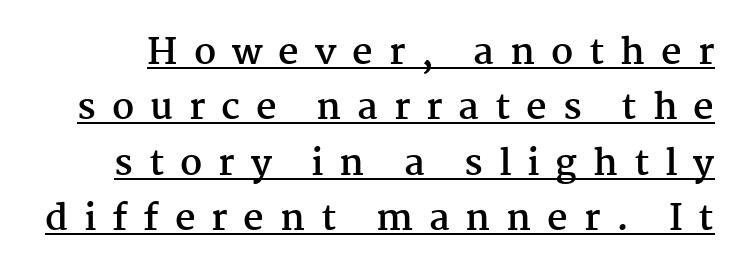
{"serif": "yes", "italic": "no", "bold": "yes", "weight": "semibold", "width": "normal", "stroke_contrast": "medium", "x_height": "medium", "monospaced": "no", "underline": "yes", "line_spacing": "normal", "line_spacing_ratio": 1.54, "letter_spacing": "wide", "letter_spacing_em": 0.44, "glyph_px": 36}
